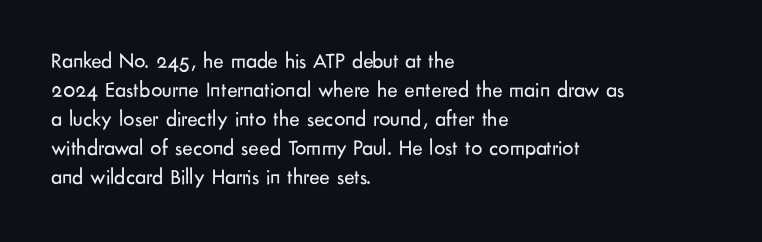
Tall strokes in this sample are plumb rather than angled. The passage shown has conventional tracking throughout. Every row of glyphs begins at an identical x-position on the left. A normal amount of white space separates one row of letters from the next. Type without underlining.
